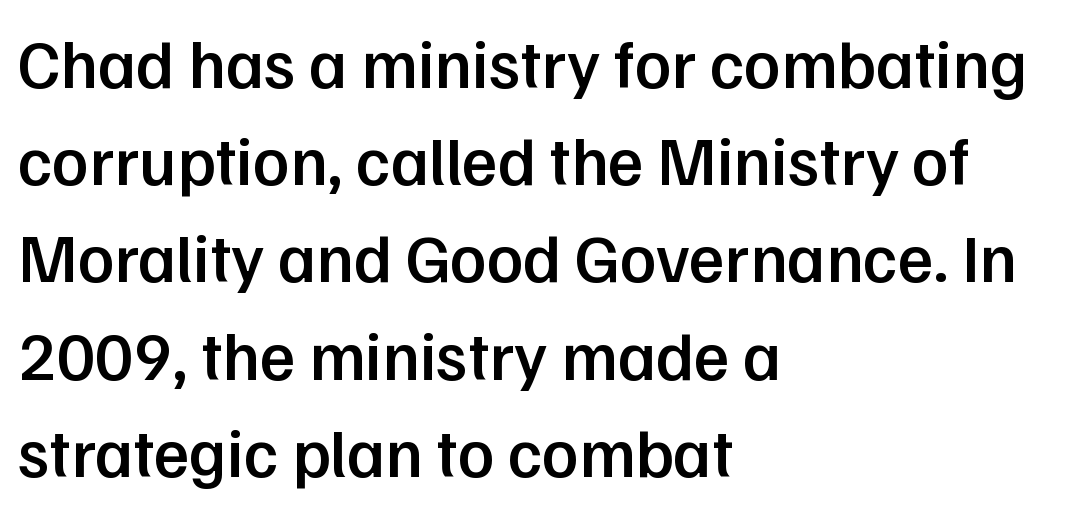
{"serif": "no", "italic": "no", "bold": "semi", "weight": "semibold", "width": "normal", "stroke_contrast": "low", "x_height": "medium", "monospaced": "no", "underline": "no", "align": "left", "line_spacing": "normal", "line_spacing_ratio": 1.43, "letter_spacing": "normal", "letter_spacing_em": 0.0, "glyph_px": 68}
